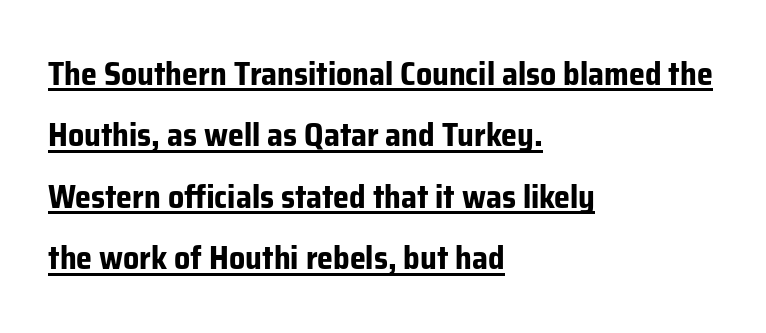
Teacher's note: observe the even left margin — that is flush-left alignment. Underlining? Definitely there. The characters display no serif detailing; their extremities are plain. The face used here has the dense, thick strokes of a bold. Italic? Not at all — the glyphs are vertical. The letters sit at their default tracking, neither squeezed nor spread.
